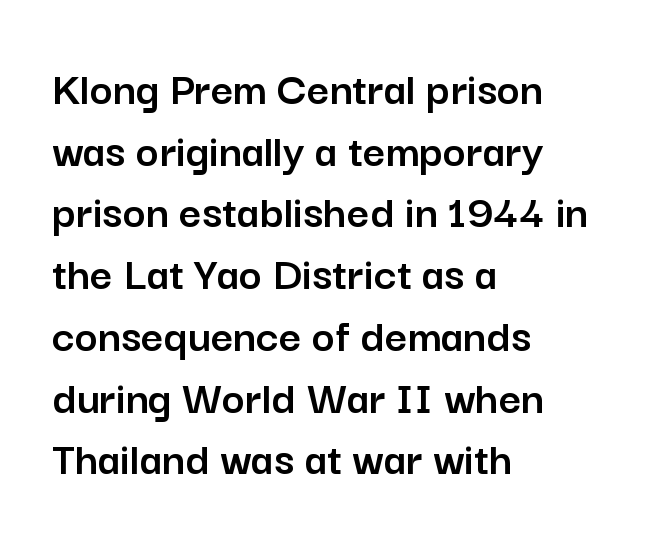
Each word holds together tightly as a unit, with standard inter-letter gaps. Here the designer chose a conventional face with non-uniform glyph widths. Check the space under the baseline: it is left empty. Serifs: no, the terminals of the letterforms are clean. The typesetter chose a ragged-right arrangement here.
